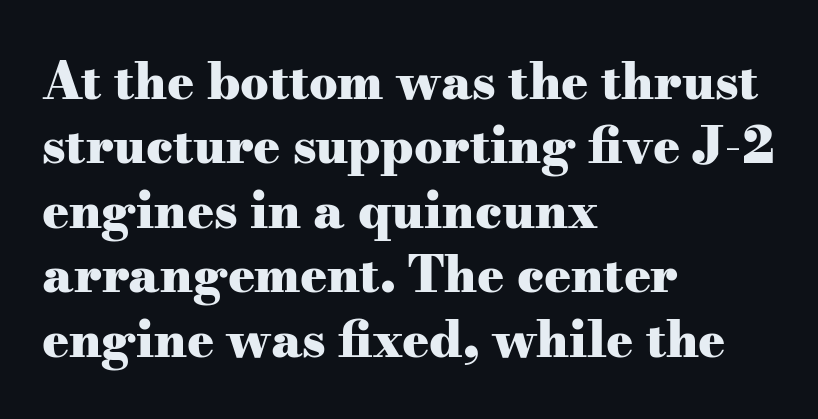
{"serif": "yes", "italic": "no", "bold": "yes", "weight": "heavy", "width": "wide", "stroke_contrast": "medium", "x_height": "small", "monospaced": "no", "underline": "no", "align": "left", "line_spacing": "normal", "line_spacing_ratio": 1.29, "letter_spacing": "normal", "letter_spacing_em": 0.0, "glyph_px": 50}
